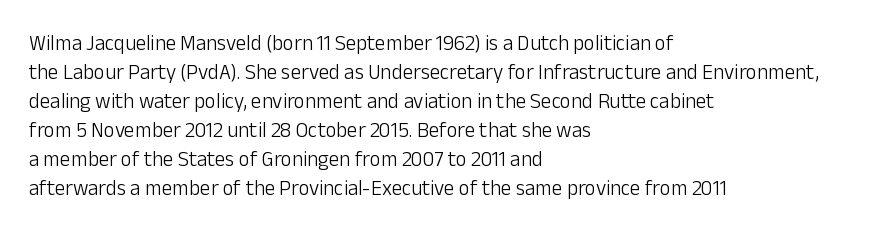
{"italic": "no", "bold": "no", "underline": "no", "align": "left", "line_spacing": "normal", "line_spacing_ratio": 1.38, "letter_spacing": "normal", "letter_spacing_em": 0.0, "glyph_px": 21}
